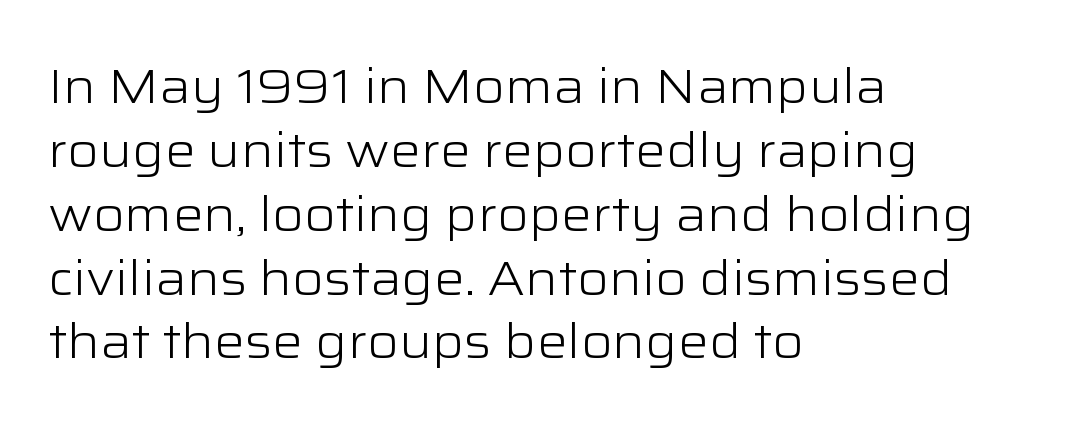
Q: Is the text bold? A: No.
Q: Is the text italic (slanted)? A: No, it is upright.
Q: Is the typeface a serif or a sans-serif typeface? A: Sans-serif.
Q: Is the text underlined? A: No.
Q: How is the paragraph aligned? A: Left-aligned.
Q: Is the spacing between letters normal or unusually wide? A: Normal.
Q: Is the spacing between lines tight, normal or loose? A: Normal.
Q: Width (condensed, normal, or wide)? A: Wide.
Q: Stroke contrast? A: Low.
Q: x-height? A: Medium.
Q: Monospaced? A: No.
